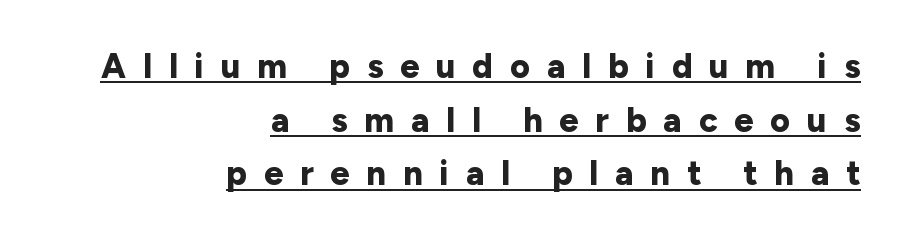
Q: Is the text bold? A: Yes.
Q: Is the text italic (slanted)? A: No, it is upright.
Q: Is the typeface a serif or a sans-serif typeface? A: Sans-serif.
Q: Is the text underlined? A: Yes.
Q: How is the paragraph aligned? A: Right-aligned.
Q: Is the spacing between letters normal or unusually wide? A: Unusually wide.
Q: Is the spacing between lines tight, normal or loose? A: Normal.
Q: Width (condensed, normal, or wide)? A: Normal.
Q: Stroke contrast? A: Low.
Q: x-height? A: Medium.
Q: Monospaced? A: No.
